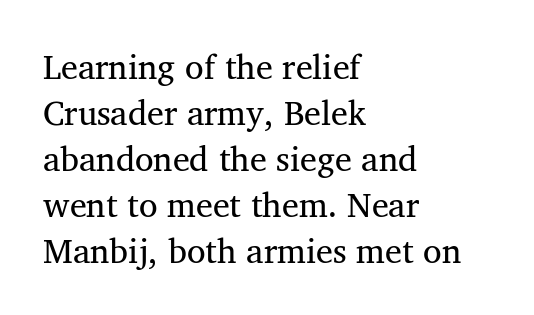
Font category for this specimen: serif. The paragraph shown leans on its left margin. The passage shown stacks its lines at a standard gap. Spacing between characters is what you'd get straight out of the box. Posture: vertical.
